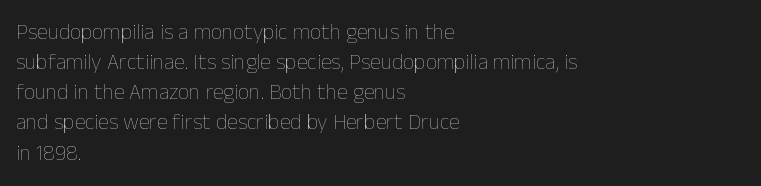
{"italic": "no", "bold": "no", "underline": "no", "align": "left", "line_spacing": "normal", "line_spacing_ratio": 1.37, "letter_spacing": "normal", "letter_spacing_em": 0.0, "glyph_px": 22}
